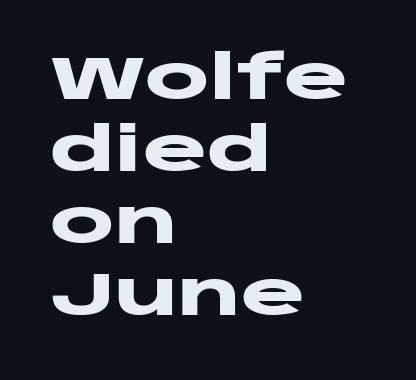
The image shows 61 px heavy, wide sans-serif type, upright; set left-aligned, line spacing 1.18x, normal letter spacing, not underlined; low stroke contrast and a large x-height.
